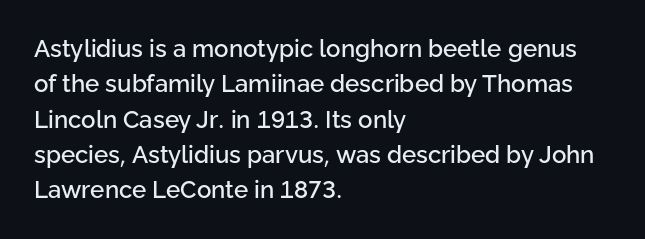
The passage shown stacks its lines at a standard gap. No extra tracking has been applied to these lines. Compared with a centered layout, this one pins lines to the left instead. The area under the type is left untouched. When letters stand straight like this, we call the style roman or upright.
